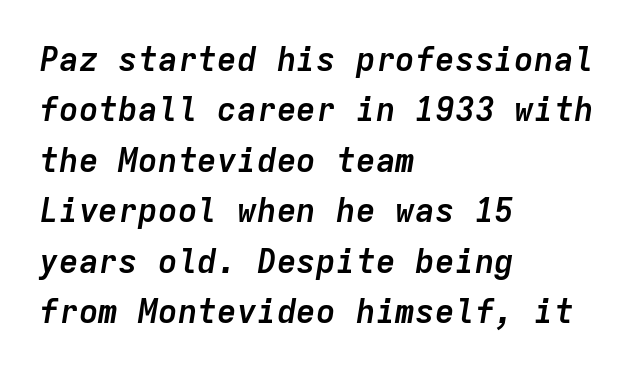
Q: Is the text bold? A: Yes.
Q: Is the text italic (slanted)? A: Yes, it leans right by about 9 degrees.
Q: Is the text underlined? A: No.
Q: How is the paragraph aligned? A: Left-aligned.
Q: Is the spacing between letters normal or unusually wide? A: Normal.
Q: Is the spacing between lines tight, normal or loose? A: Normal.
Q: Width (condensed, normal, or wide)? A: Normal.
Q: Stroke contrast? A: Low.
Q: x-height? A: Medium.
Q: Monospaced? A: Yes.
